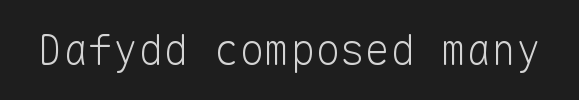
The image shows 42 px light sans-serif type, upright, monospaced; set normal letter spacing, not underlined; low stroke contrast and a medium x-height.
